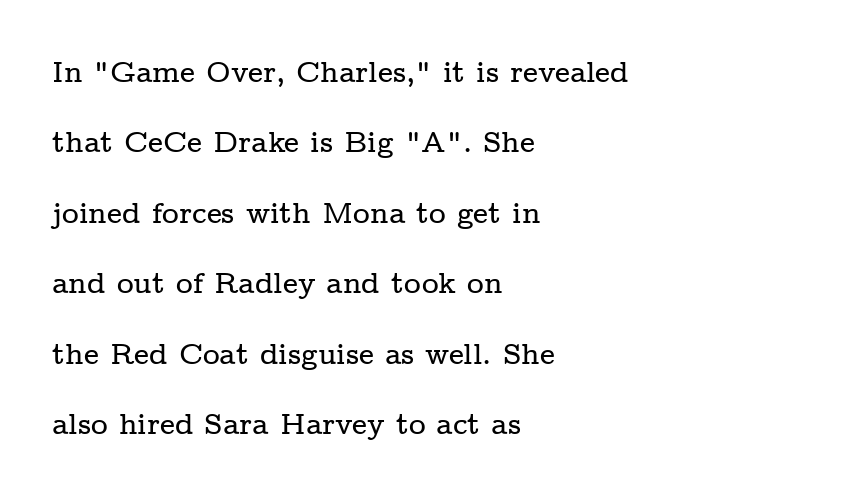
Q: Is the text italic (slanted)? A: No, it is upright.
Q: Is the typeface a serif or a sans-serif typeface? A: Serif.
Q: Is the text underlined? A: No.
Q: How is the paragraph aligned? A: Left-aligned.
Q: Is the spacing between letters normal or unusually wide? A: Normal.
Q: Is the spacing between lines tight, normal or loose? A: Loose.
Q: Width (condensed, normal, or wide)? A: Wide.
Q: Stroke contrast? A: Low.
Q: x-height? A: Medium.
Q: Monospaced? A: No.
